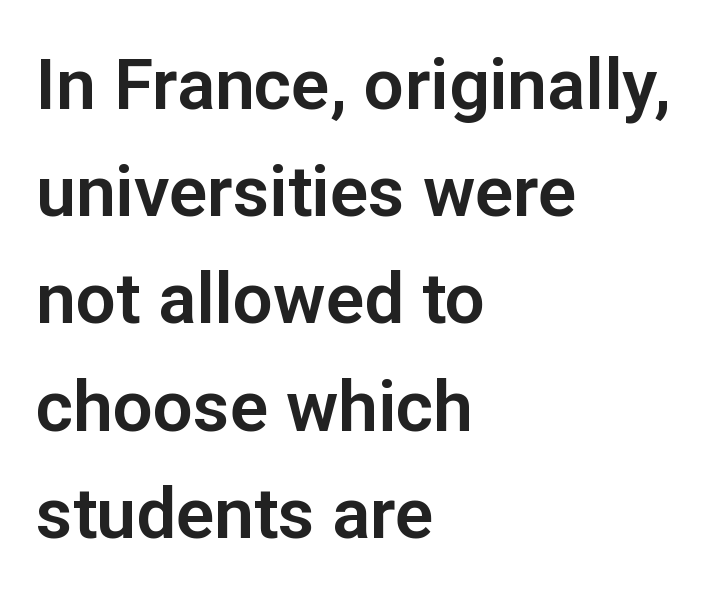
Q: Is the text italic (slanted)? A: No, it is upright.
Q: Is the typeface a serif or a sans-serif typeface? A: Sans-serif.
Q: Is the text underlined? A: No.
Q: How is the paragraph aligned? A: Left-aligned.
Q: Is the spacing between letters normal or unusually wide? A: Normal.
Q: Is the spacing between lines tight, normal or loose? A: Normal.
Q: Width (condensed, normal, or wide)? A: Normal.
Q: Stroke contrast? A: Low.
Q: x-height? A: Medium.
Q: Monospaced? A: No.
